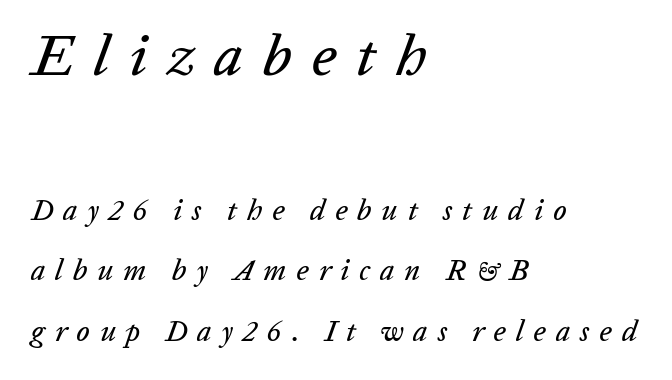
The image shows 58 px text type, italic (leaning right); set left-aligned, loose line spacing (2.08x), unusually wide letter spacing (+0.34 em), not underlined; the first (top) block is 2.0x larger; low stroke contrast and a medium x-height.
